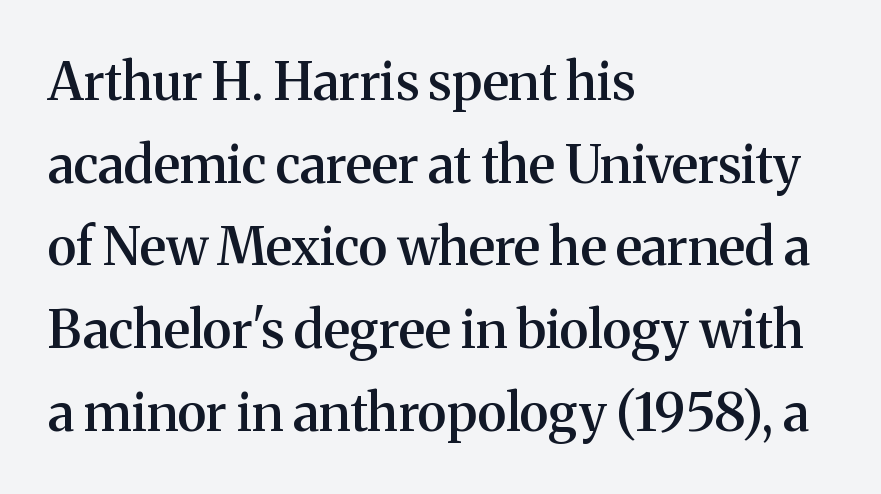
The image shows 52 px semibold serif type, upright; set left-aligned, normal line spacing (1.59x), normal letter spacing, not underlined; medium stroke contrast and a medium x-height.
